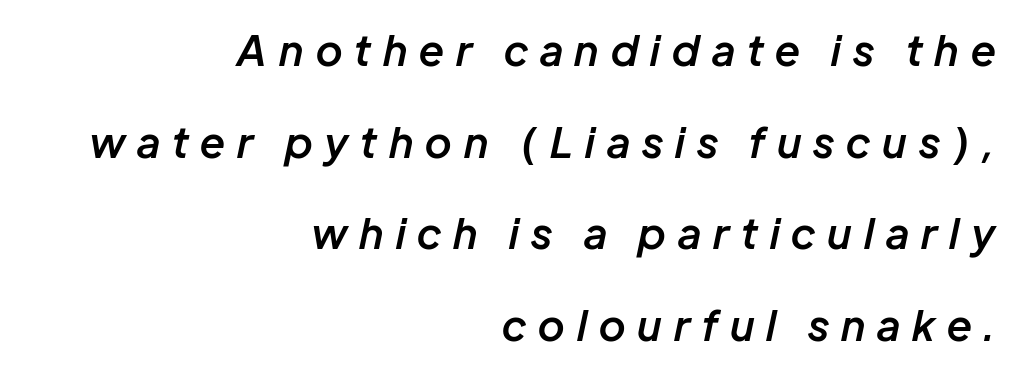
{"italic": "yes", "lean": "right", "slant_degrees": 12, "bold": "semi", "weight": "semibold", "width": "normal", "stroke_contrast": "low", "x_height": "medium", "monospaced": "no", "underline": "no", "align": "right", "line_spacing": "loose", "line_spacing_ratio": 2.18, "letter_spacing": "wide", "letter_spacing_em": 0.29, "glyph_px": 42}
